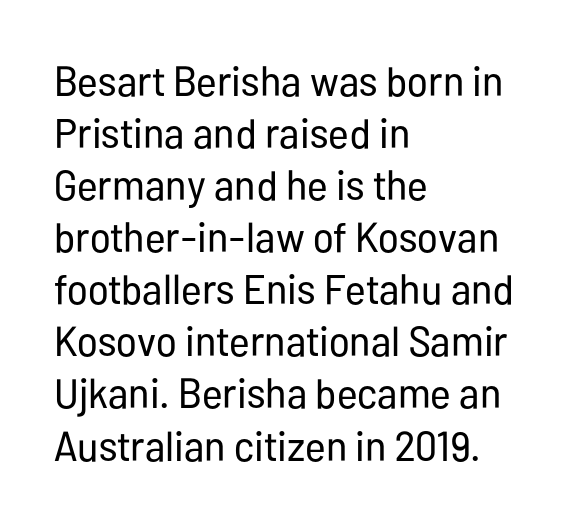
Default kerning and tracking; the words read as compact shapes. Do the characters align in a grid? No, the font is proportional. Posture: vertical. The cut favours lightness, reaching ordinary text weight at its darkest. The lines in this sample share a left origin and differ only in where they stop. The face used here is a sans, in the tradition of grotesques and geometrics.
